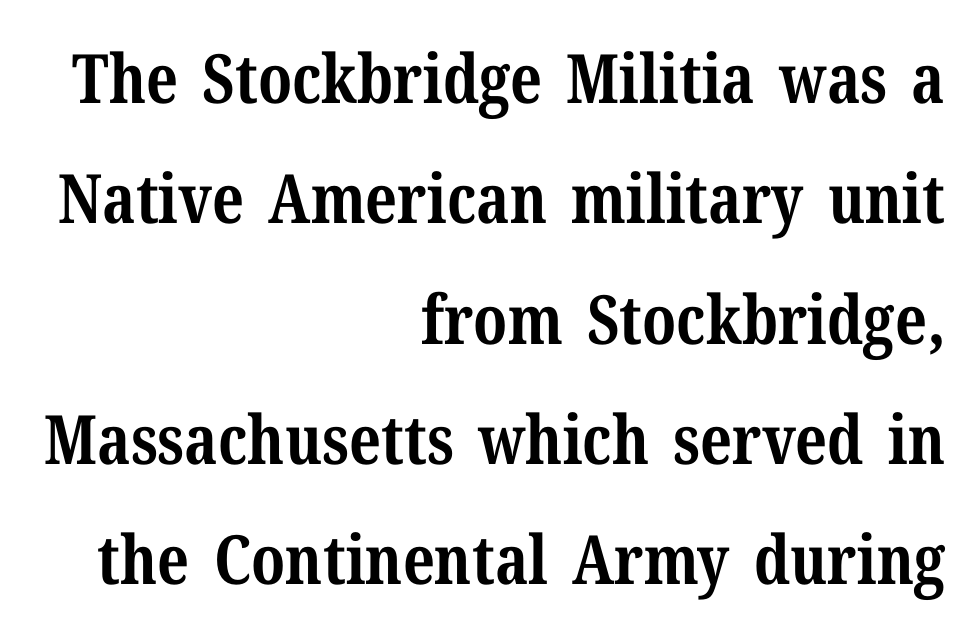
The image shows 68 px bold serif type, upright; set right-aligned, line spacing 1.77x, normal letter spacing, not underlined; medium stroke contrast and a medium x-height.
